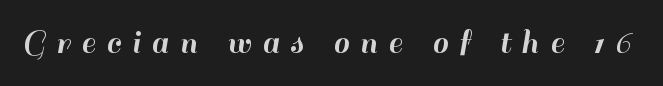
Q: Is the text italic (slanted)? A: Yes.
Q: Is the typeface a serif or a sans-serif typeface? A: Sans-serif.
Q: Is the text underlined? A: No.
Q: Is the spacing between letters normal or unusually wide? A: Unusually wide.
Q: Width (condensed, normal, or wide)? A: Normal.
Q: Stroke contrast? A: High.
Q: x-height? A: Small.
Q: Monospaced? A: No.
